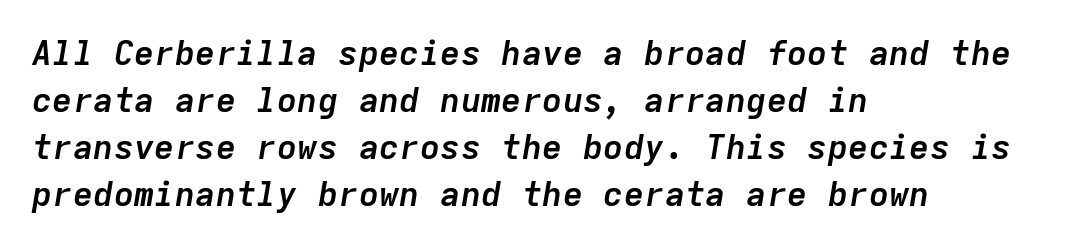
{"italic": "yes", "lean": "right", "slant_degrees": 9, "bold": "yes", "weight": "semibold", "width": "normal", "stroke_contrast": "low", "x_height": "medium", "monospaced": "yes", "underline": "no", "align": "left", "line_spacing": "normal", "line_spacing_ratio": 1.38, "letter_spacing": "normal", "letter_spacing_em": 0.0, "glyph_px": 34}
